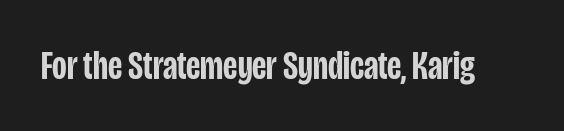
Font category for this specimen: sans-serif. The face used here is a semibold: visibly heavier than regular, lighter than bold. The horizontal fit of the characters is conventional and even. A typesetter would call this proportional, since set widths differ per character.
